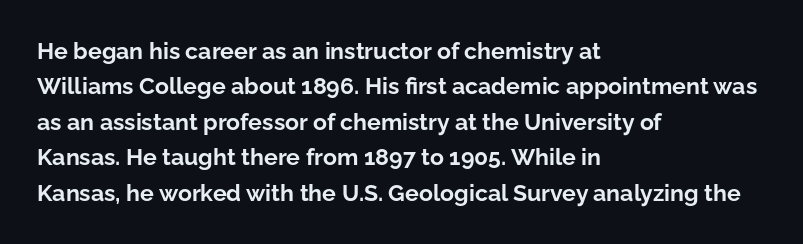
The image shows 23 px bold type, upright; set left-aligned, normal line spacing (1.54x), normal letter spacing, not underlined.
